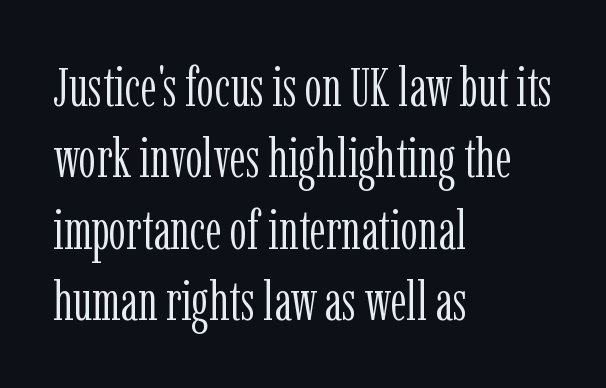
Q: Is the text bold? A: No.
Q: Is the text italic (slanted)? A: No, it is upright.
Q: Is the typeface a serif or a sans-serif typeface? A: Serif.
Q: Is the text underlined? A: No.
Q: How is the paragraph aligned? A: Left-aligned.
Q: Is the spacing between letters normal or unusually wide? A: Normal.
Q: Is the spacing between lines tight, normal or loose? A: Normal.
Q: Width (condensed, normal, or wide)? A: Condensed.
Q: Stroke contrast? A: Low.
Q: x-height? A: Medium.
Q: Monospaced? A: No.
